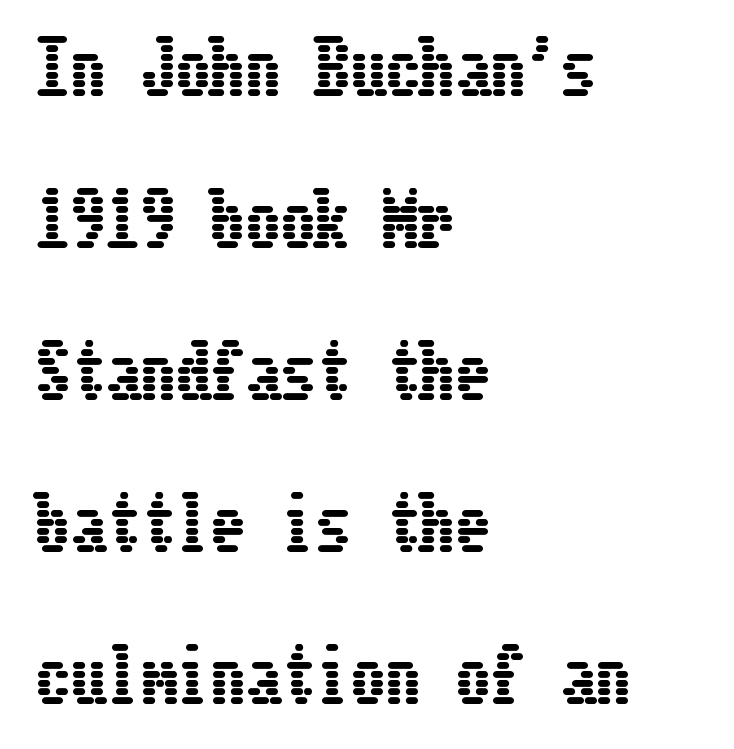
The image shows 70 px condensed type, upright; set left-aligned, loose line spacing (2.17x), normal letter spacing, not underlined; low stroke contrast and a medium x-height.
